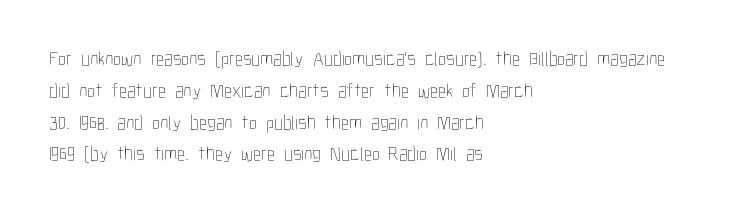
This is not heavy type; no bold has been used. Tracking here is standard; glyphs follow each other at the usual distance. Horizontal bands of white between lines are of average thickness. Underlining? Definitely not there. A student would call this left alignment; a typographer would say flush left, rag right.
